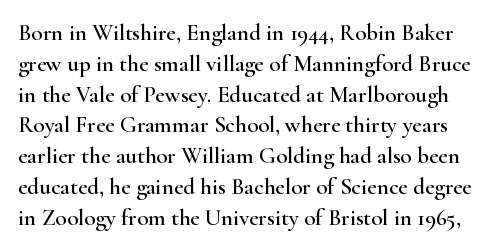
The image shows 23 px text type, upright; set normal line spacing (1.34x), normal letter spacing, not underlined.
